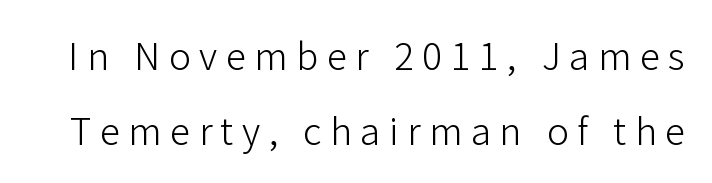
The image shows 37 px light sans-serif type, upright; set loose line spacing (2.02x), unusually wide letter spacing (+0.23 em), not underlined; low stroke contrast and a medium x-height.
